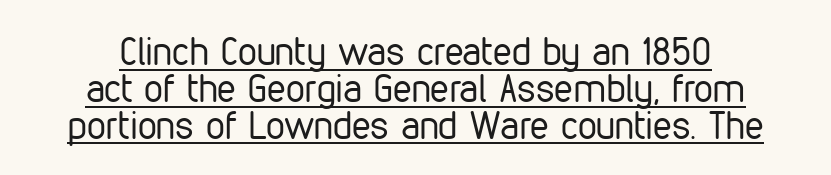
The image shows 38 px regular-weight, condensed sans-serif type, upright; set tight line spacing (0.97x), normal letter spacing, underlined; low stroke contrast and a medium x-height.
